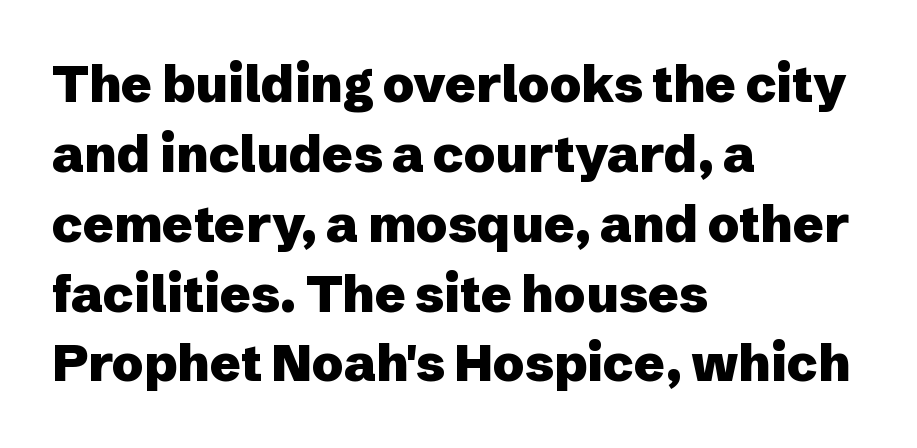
The letters advance in unequal steps, a hallmark of proportional type. The gap between lines stays unmarked. A typesetter would call this leading conventional body-copy spacing. Alignment: flush left.
